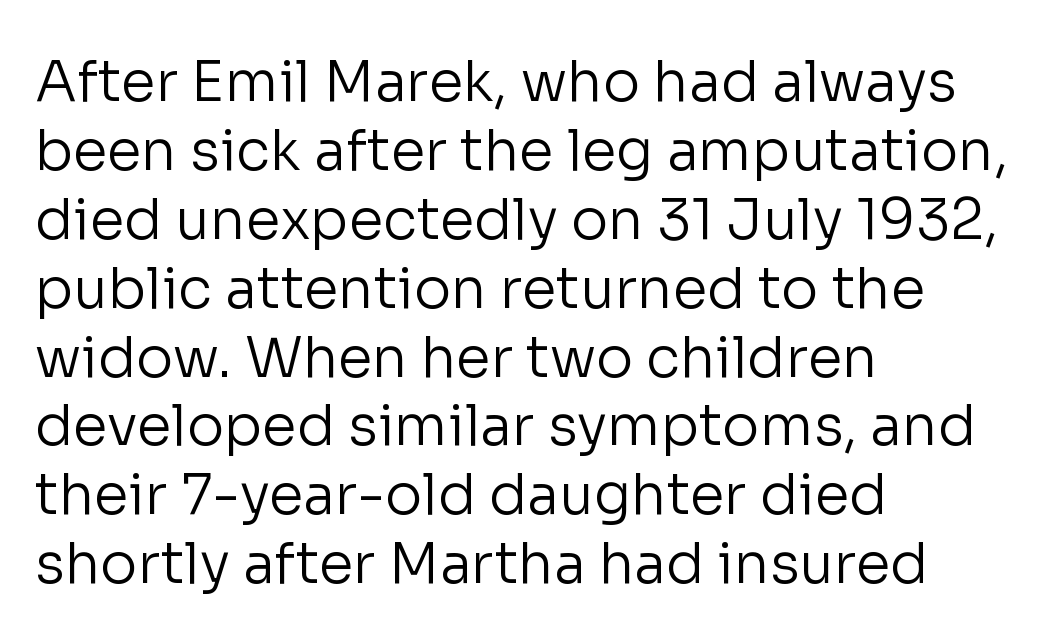
{"serif": "no", "italic": "no", "bold": "no", "weight": "regular", "width": "normal", "stroke_contrast": "low", "x_height": "medium", "monospaced": "no", "underline": "no", "align": "left", "line_spacing_ratio": 1.23, "letter_spacing": "normal", "letter_spacing_em": 0.0, "glyph_px": 56}
